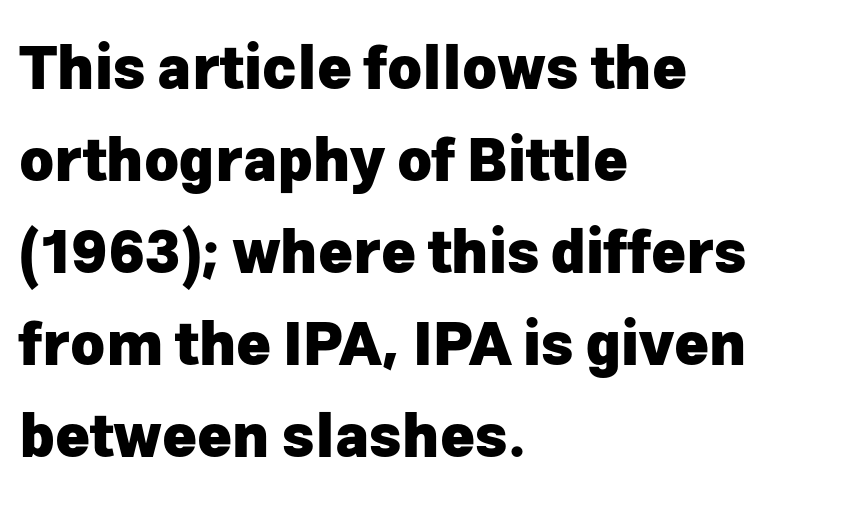
Summary of weight: heavy, a full bold. The rendering keeps characters at their native spacing. It's the straight-up-and-down kind of type. Descender tails drop into unmarked territory. Reading down the column, the eye jumps a familiar distance to each next line.
